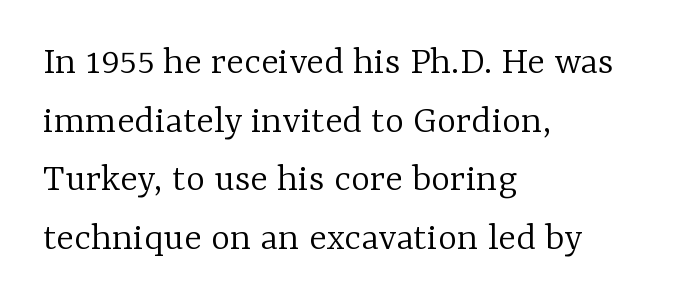
Posture: vertical. The designer left line spacing at the default. This sample uses a serif face. In CSS terms this would be text-align: left.
